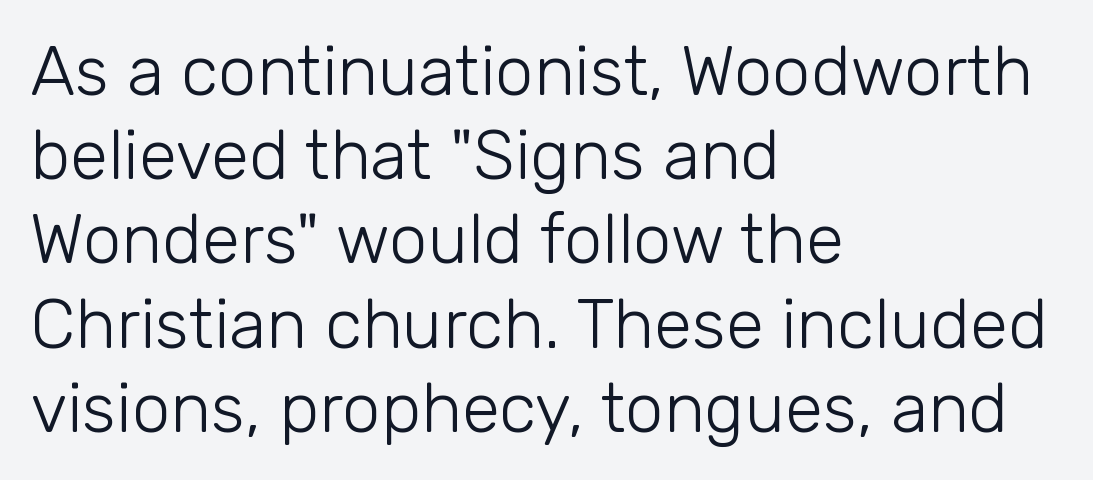
What kind of face is this? One without serifs — a sans. Think of a printed novel: that variable character pitch is what you see here. The line texture is even and compact thanks to regular tracking. Visually the block forms a straight wall on the left and a jagged coastline on the right. Designer's note — italics off, roman on.
